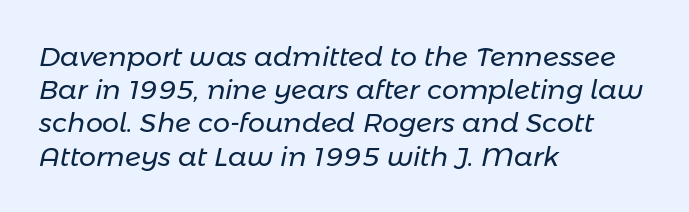
Q: Is the text bold? A: No.
Q: Is the text italic (slanted)? A: Yes, it leans right by about 11 degrees.
Q: Is the text underlined? A: No.
Q: How is the paragraph aligned? A: Left-aligned.
Q: Is the spacing between letters normal or unusually wide? A: Normal.
